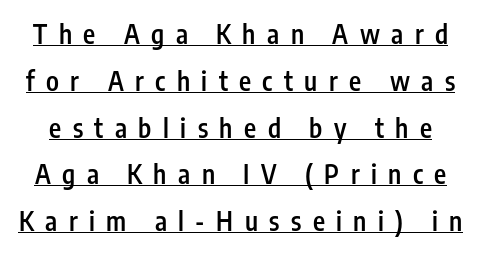
{"italic": "no", "bold": "semi", "underline": "yes", "line_spacing_ratio": 1.8, "letter_spacing": "wide", "letter_spacing_em": 0.44, "glyph_px": 26}
